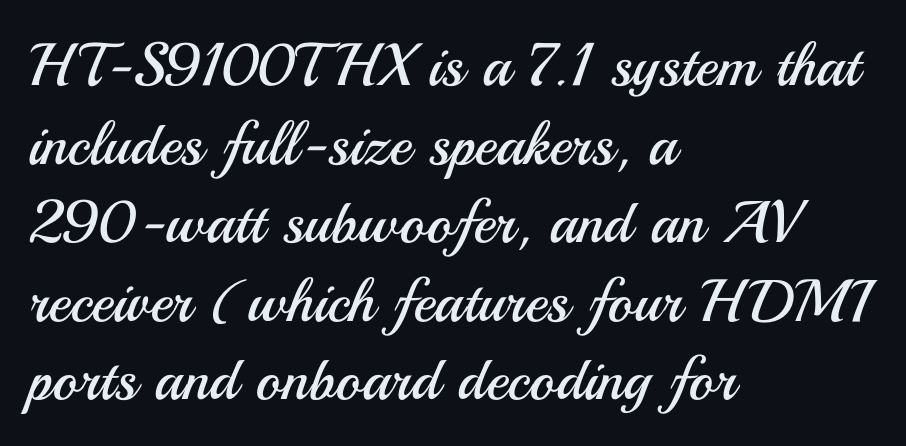
Q: Is the text bold? A: No.
Q: Is the text italic (slanted)? A: Yes.
Q: Is the typeface a serif or a sans-serif typeface? A: Sans-serif.
Q: Is the text underlined? A: No.
Q: How is the paragraph aligned? A: Left-aligned.
Q: Is the spacing between letters normal or unusually wide? A: Normal.
Q: Is the spacing between lines tight, normal or loose? A: Normal.
Q: Width (condensed, normal, or wide)? A: Normal.
Q: Stroke contrast? A: Medium.
Q: x-height? A: Small.
Q: Monospaced? A: No.
